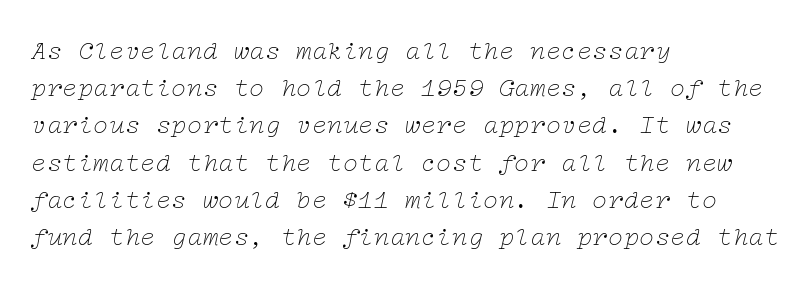
{"italic": "yes", "lean": "right", "slant_degrees": 12, "bold": "no", "underline": "no", "align": "left", "line_spacing": "normal", "line_spacing_ratio": 1.43, "letter_spacing": "normal", "letter_spacing_em": 0.0, "glyph_px": 26}
